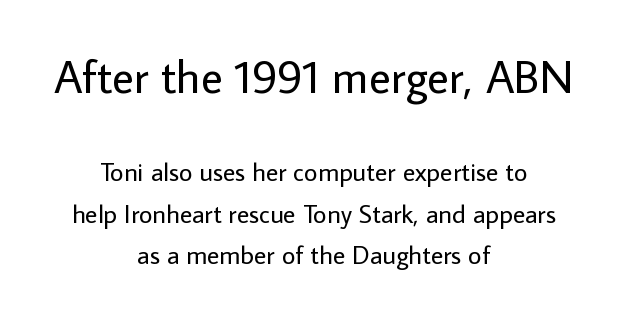
Anything drawn beneath the words? Only blank space. The line texture is even and compact thanks to regular tracking. You can tell from the bare stems that sans-serif type was used. Layout note: lines centered. Quick note: not italic, upright.
